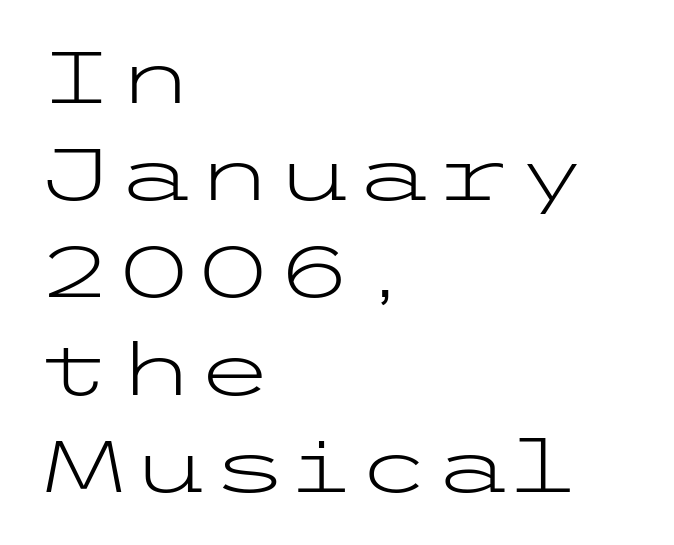
Q: Is the text bold? A: No.
Q: Is the text italic (slanted)? A: No, it is upright.
Q: Is the typeface a serif or a sans-serif typeface? A: Sans-serif.
Q: Is the text underlined? A: No.
Q: How is the paragraph aligned? A: Left-aligned.
Q: Is the spacing between letters normal or unusually wide? A: Normal.
Q: Is the spacing between lines tight, normal or loose? A: Normal.
Q: Width (condensed, normal, or wide)? A: Wide.
Q: Stroke contrast? A: Low.
Q: x-height? A: Medium.
